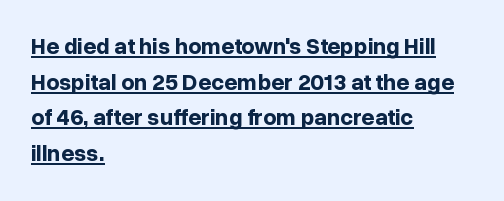
Heavy-handed strokes throughout: this text is bold. The passage shown is underscored from start to finish. The vertical gap from one line to the next is medium. The typesetter chose a ragged-right arrangement here.
